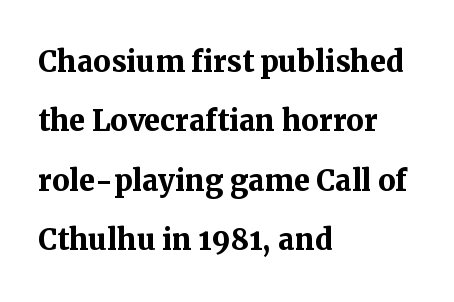
Q: Is the text bold? A: Yes.
Q: Is the text italic (slanted)? A: No, it is upright.
Q: Is the typeface a serif or a sans-serif typeface? A: Serif.
Q: Is the text underlined? A: No.
Q: How is the paragraph aligned? A: Left-aligned.
Q: Is the spacing between letters normal or unusually wide? A: Normal.
Q: Is the spacing between lines tight, normal or loose? A: Normal.
Q: Width (condensed, normal, or wide)? A: Normal.
Q: Stroke contrast? A: Medium.
Q: x-height? A: Medium.
Q: Monospaced? A: No.
